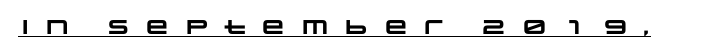
The rendered words wear a rule along their underside. Heavy-handed strokes throughout: this text is bold. Display-style spreading of the glyphs; the letterfit is very open.
